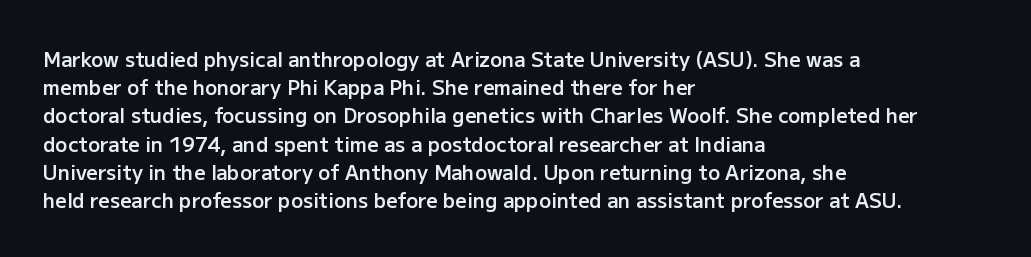
The image shows 20 px text type, upright; set left-aligned, normal line spacing (1.41x), normal letter spacing, not underlined.
